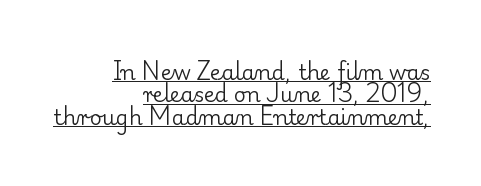
Q: Is the text bold? A: No.
Q: Is the text italic (slanted)? A: No, it is upright.
Q: Is the text underlined? A: Yes.
Q: How is the paragraph aligned? A: Right-aligned.
Q: Is the spacing between letters normal or unusually wide? A: Normal.
Q: Is the spacing between lines tight, normal or loose? A: Tight.
